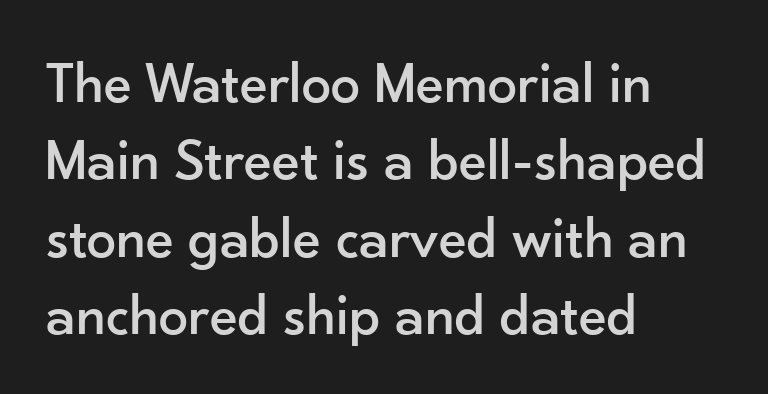
Vertically, the passage feels balanced, rows spaced as you'd expect. This rendering employs a face without finishing strokes, i.e., a sans-serif. Italic: no, the glyphs are upright roman. The area under the type is left untouched. Which margin do the lines hug? The left one — the right edge is uneven. Each word holds together tightly as a unit, with standard inter-letter gaps.
